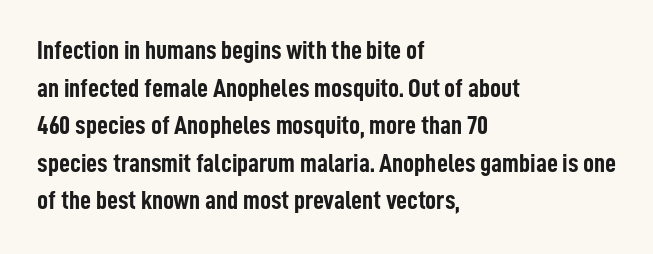
{"italic": "no", "bold": "yes", "underline": "no", "align": "left", "line_spacing": "normal", "line_spacing_ratio": 1.39, "letter_spacing": "normal", "letter_spacing_em": 0.0, "glyph_px": 27}
